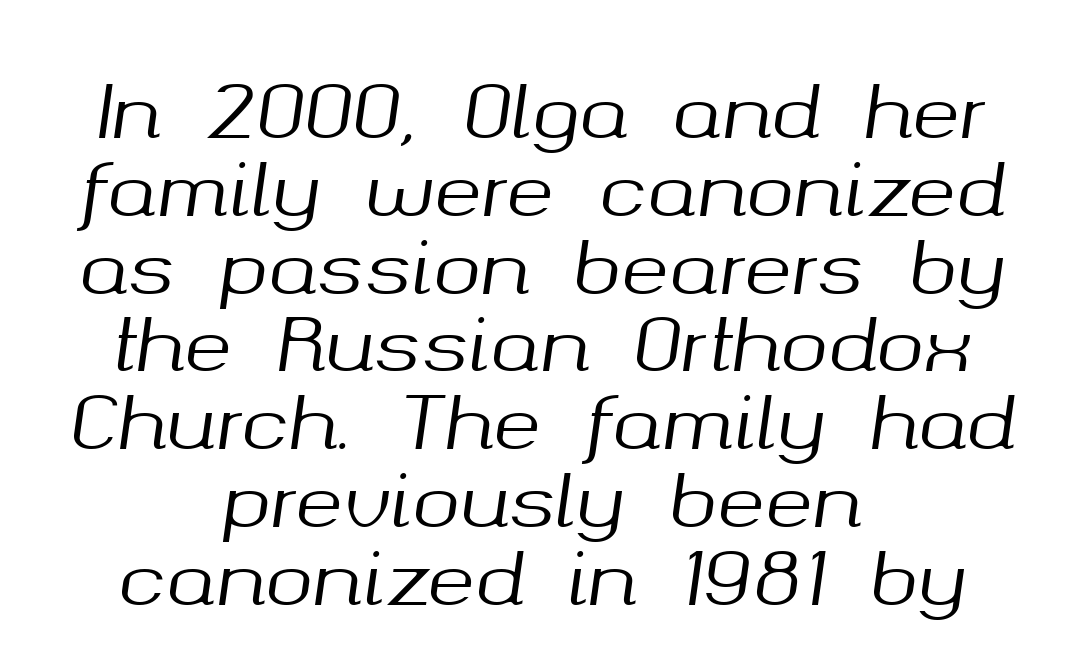
The image shows 72 px text type, italic (leaning right); set centered, tight line spacing (1.08x), normal letter spacing, not underlined; medium stroke contrast and a medium x-height.
